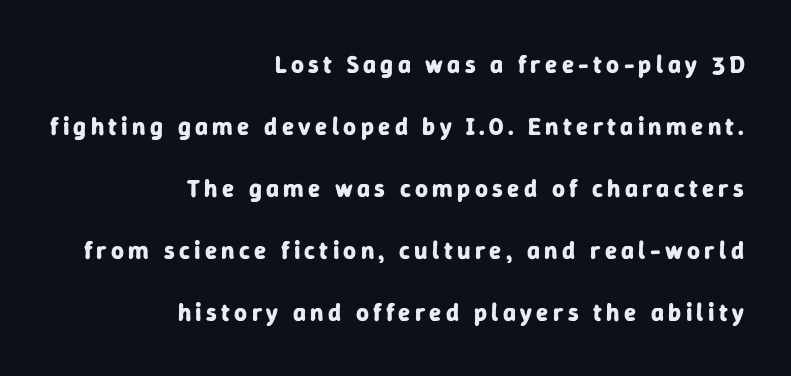
The image shows 25 px bold type, upright; set right-aligned, loose line spacing (2.48x), not underlined.
